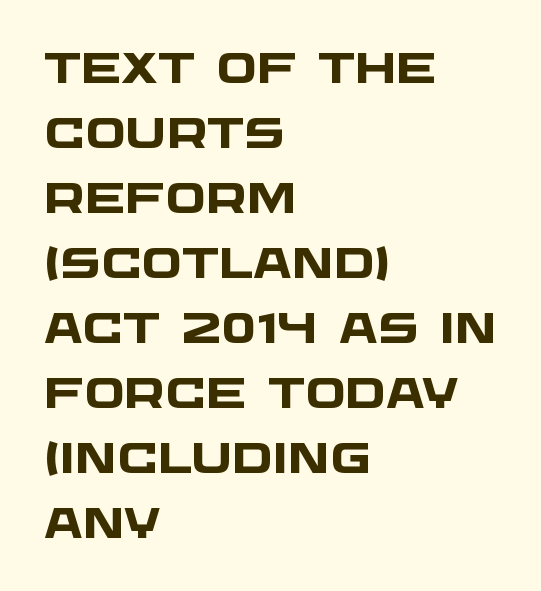
Each line starts at the same left margin while the right side varies. Quick note: underline off. Grotesque or geometric, the face here clearly has no serifs. Heft: maximum for text — a bold. The vertical gap from one line to the next is medium. Tracking value appears to be zero — textbook default spacing.
